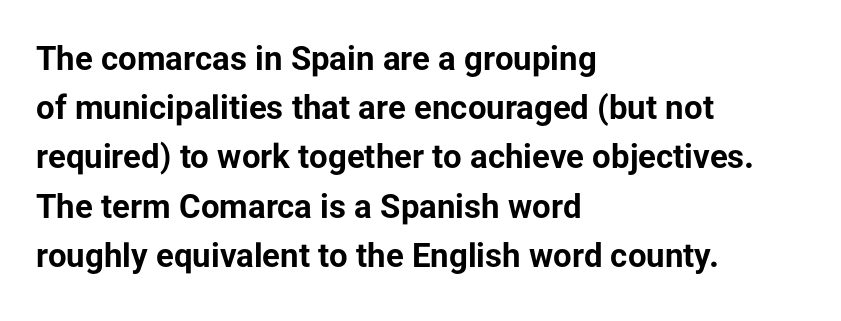
The passage shown is typed in a proportional face where columns would drift. This rendering features lettering with no underline. This sample uses an upright cut, with every glyph sitting square on the baseline. This sample uses a sans-serif face. The lines in this sample share a left origin and differ only in where they stop.
